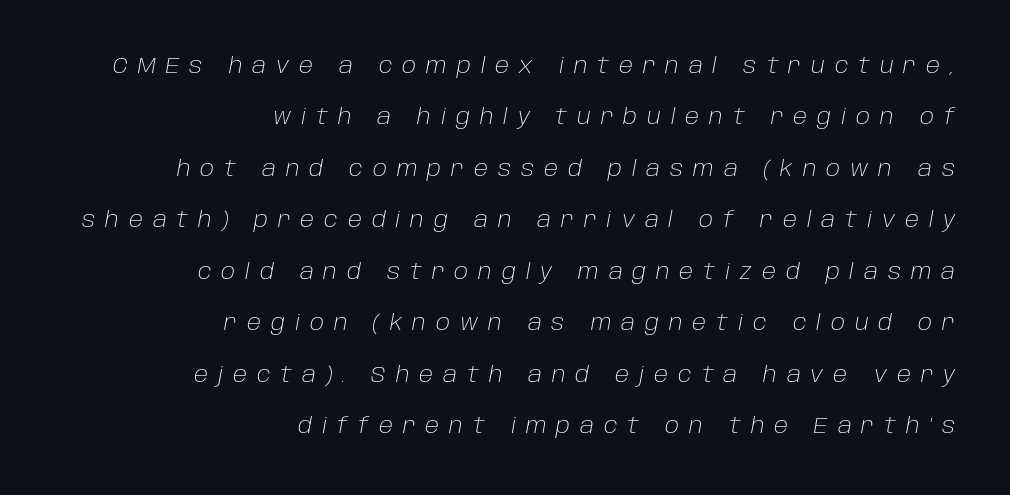
The image shows 22 px text type, italic (leaning right); set right-aligned, loose line spacing (2.34x), unusually wide letter spacing (+0.45 em), not underlined.
